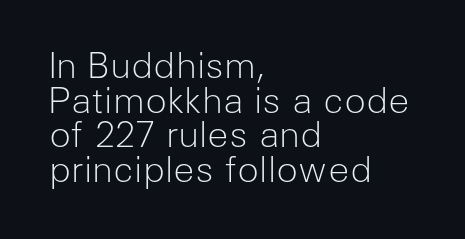
Q: Is the text bold? A: No.
Q: Is the text italic (slanted)? A: No, it is upright.
Q: Is the typeface a serif or a sans-serif typeface? A: Sans-serif.
Q: Is the text underlined? A: No.
Q: How is the paragraph aligned? A: Left-aligned.
Q: Is the spacing between letters normal or unusually wide? A: Normal.
Q: Is the spacing between lines tight, normal or loose? A: Tight.
Q: Width (condensed, normal, or wide)? A: Normal.
Q: Stroke contrast? A: Low.
Q: x-height? A: Medium.
Q: Monospaced? A: No.
